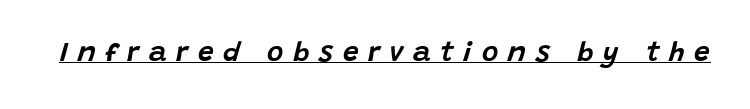
The image shows 28 px text type, italic (leaning right); set unusually wide letter spacing (+0.34 em), underlined; low stroke contrast and a large x-height.
